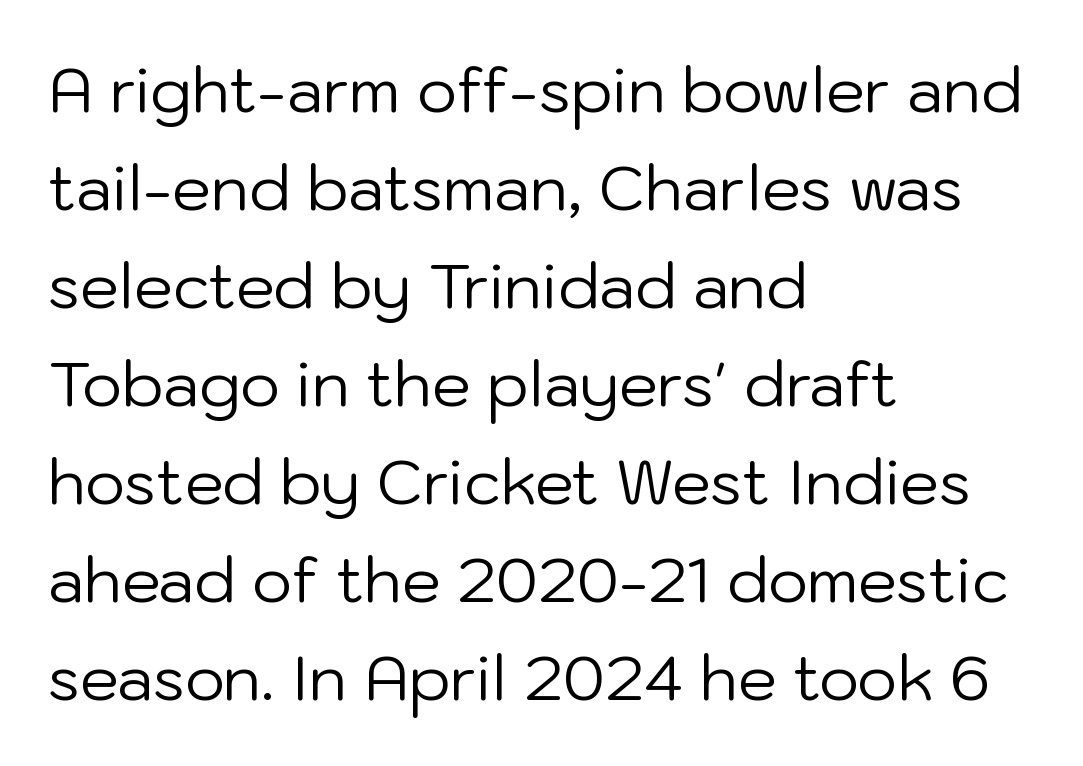
The image shows 62 px regular-weight sans-serif type, upright; set left-aligned, normal line spacing (1.58x), normal letter spacing, not underlined; low stroke contrast and a medium x-height.
